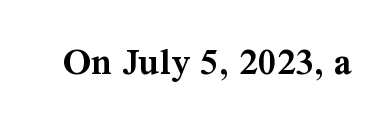
Q: Is the text bold? A: Semi-bold.
Q: Is the text italic (slanted)? A: No, it is upright.
Q: Is the typeface a serif or a sans-serif typeface? A: Serif.
Q: Is the text underlined? A: No.
Q: Is the spacing between letters normal or unusually wide? A: Normal.
Q: Width (condensed, normal, or wide)? A: Normal.
Q: Stroke contrast? A: Medium.
Q: x-height? A: Medium.
Q: Monospaced? A: No.
